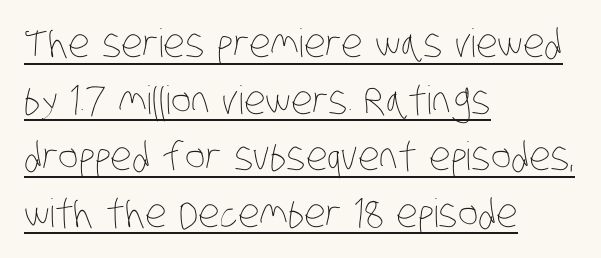
Q: Is the text bold? A: No.
Q: Is the text underlined? A: Yes.
Q: How is the paragraph aligned? A: Left-aligned.
Q: Is the spacing between letters normal or unusually wide? A: Normal.
Q: Is the spacing between lines tight, normal or loose? A: Normal.
Q: Width (condensed, normal, or wide)? A: Condensed.
Q: Stroke contrast? A: Low.
Q: x-height? A: Large.
Q: Monospaced? A: No.
